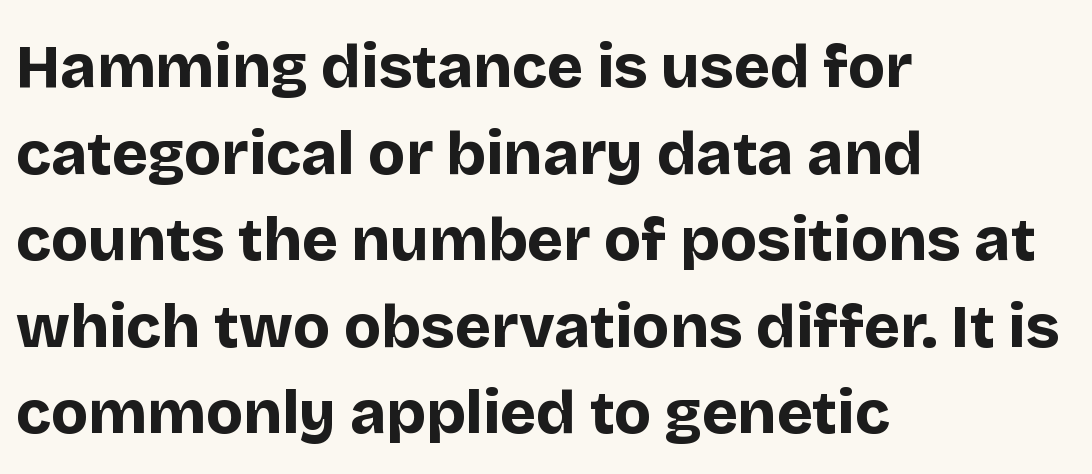
Q: Is the text bold? A: Yes.
Q: Is the text italic (slanted)? A: No, it is upright.
Q: Is the typeface a serif or a sans-serif typeface? A: Sans-serif.
Q: Is the text underlined? A: No.
Q: How is the paragraph aligned? A: Left-aligned.
Q: Is the spacing between letters normal or unusually wide? A: Normal.
Q: Is the spacing between lines tight, normal or loose? A: Normal.
Q: Width (condensed, normal, or wide)? A: Normal.
Q: Stroke contrast? A: Low.
Q: x-height? A: Large.
Q: Monospaced? A: No.
